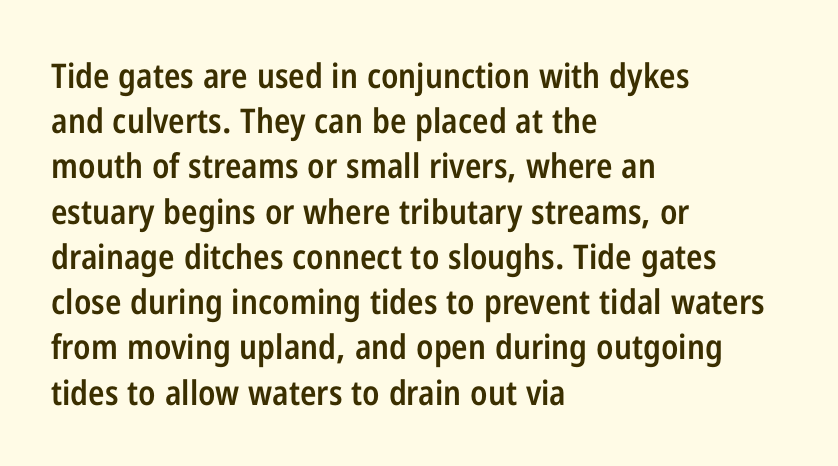
This is moderately heavy type, rendered in semibold. Posture: vertical. Here the glyphs are tracked normally, forming tight word shapes. One-word summary of the alignment: left.
